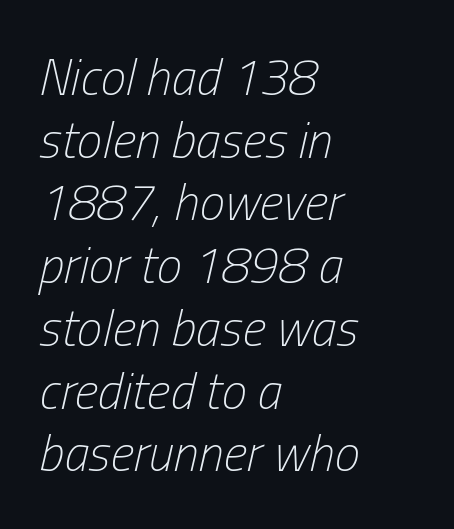
Q: Is the text bold? A: No.
Q: Is the text italic (slanted)? A: Yes, it leans right by about 13 degrees.
Q: Is the text underlined? A: No.
Q: How is the paragraph aligned? A: Left-aligned.
Q: Is the spacing between letters normal or unusually wide? A: Normal.
Q: Width (condensed, normal, or wide)? A: Condensed.
Q: Stroke contrast? A: Low.
Q: x-height? A: Medium.
Q: Monospaced? A: No.
